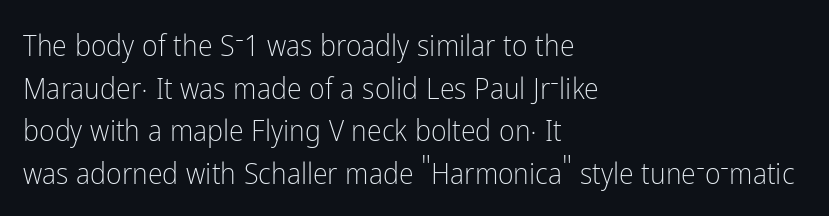
I'd call this a sans setting — the letters go barefoot. Students, observe: this is what conventionally led text looks like. Reading down the block, your eye returns to a fixed left position each line. The specimen omits any rule beneath the text block's lines.
